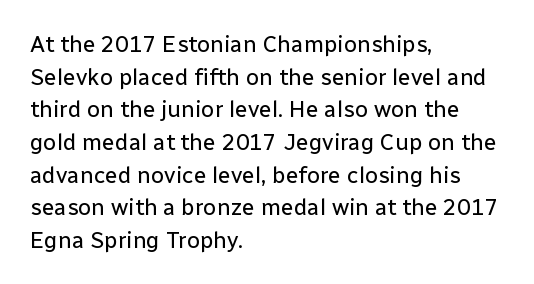
The image shows 23 px text type, upright; set left-aligned, normal line spacing (1.42x), normal letter spacing, not underlined.
